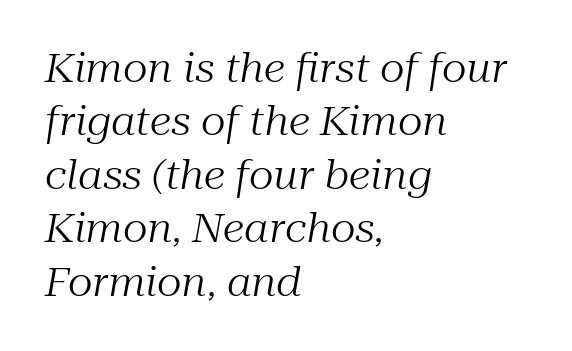
Little horizontal feet cap the strokes, marking this as serif type. This rendering uses left alignment, leaving the right contour irregular. Nobody touched the tracking dial on this one. A typesetter would call this leading conventional body-copy spacing.
